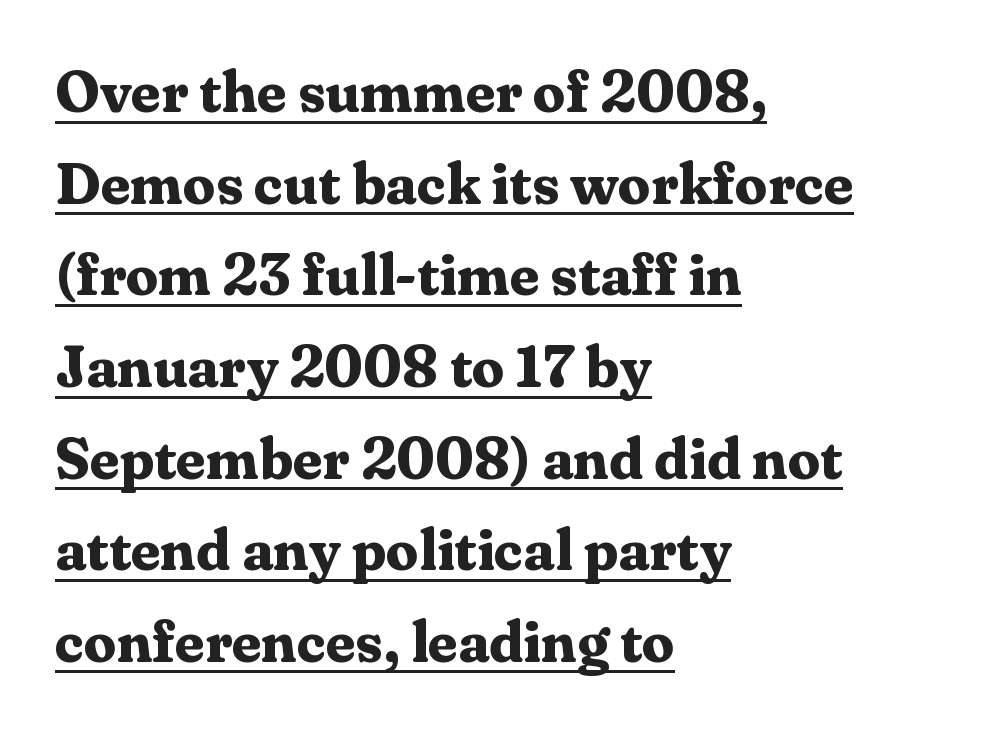
These lines sit exactly where default settings would place them. The letters advance in unequal steps, a hallmark of proportional type. In designer terms, the underline attribute is active on this setting. The font is running at its bold setting. These lines are composed in type with serifs. Every character sits straight up, as roman type does.
